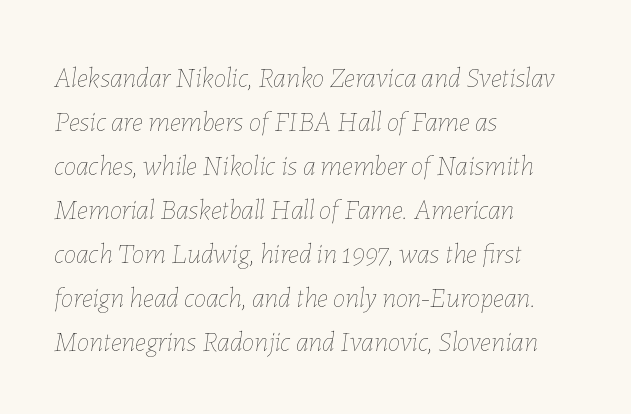
{"italic": "yes", "lean": "right", "slant_degrees": 7, "bold": "no", "weight": "thin", "width": "normal", "stroke_contrast": "low", "x_height": "medium", "monospaced": "no", "underline": "no", "align": "left", "line_spacing": "normal", "line_spacing_ratio": 1.57, "letter_spacing": "normal", "letter_spacing_em": 0.0, "glyph_px": 28}
